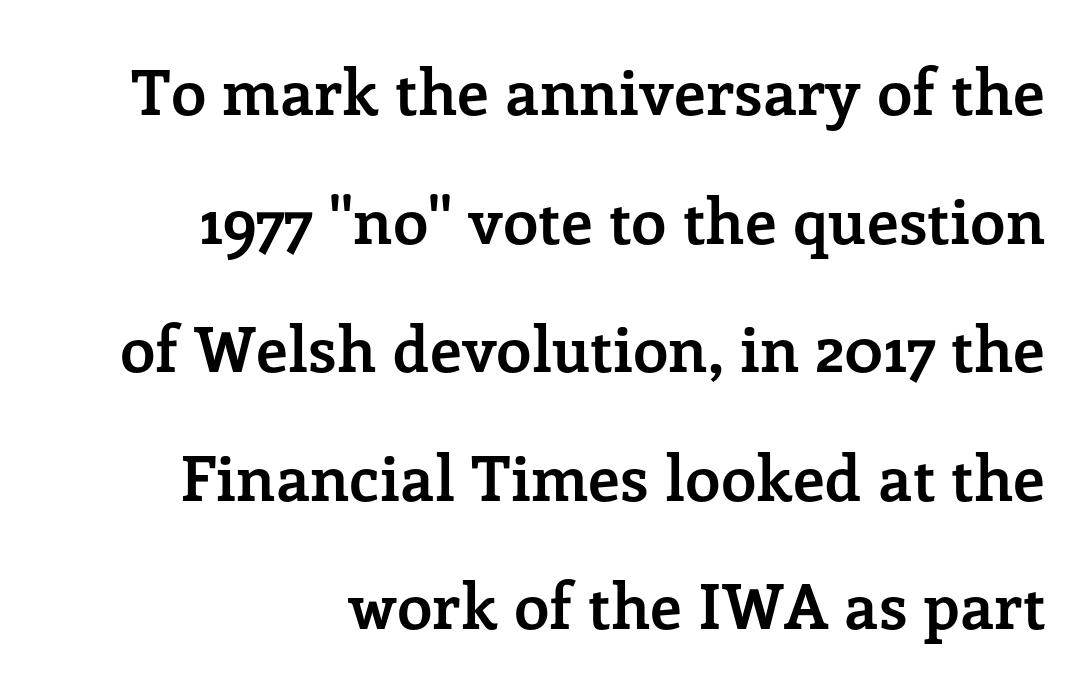
{"serif": "yes", "italic": "no", "bold": "yes", "weight": "semibold", "width": "normal", "stroke_contrast": "low", "x_height": "medium", "monospaced": "no", "underline": "no", "align": "right", "line_spacing": "loose", "line_spacing_ratio": 2.04, "letter_spacing": "normal", "letter_spacing_em": 0.0, "glyph_px": 63}
